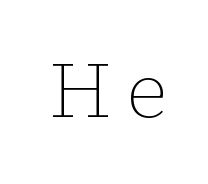
The image shows 78 px thin type, upright; set not underlined; low stroke contrast and a medium x-height.
